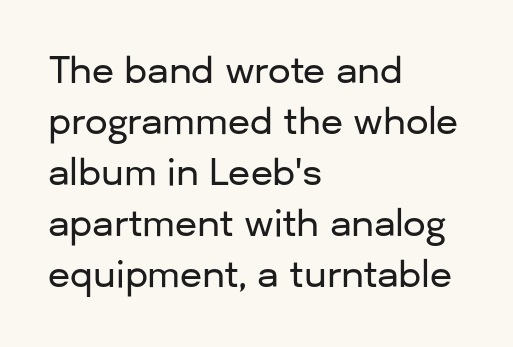
{"serif": "no", "italic": "no", "width": "normal", "stroke_contrast": "low", "x_height": "medium", "monospaced": "no", "underline": "no", "align": "left", "line_spacing": "normal", "line_spacing_ratio": 1.42, "letter_spacing": "normal", "letter_spacing_em": 0.0, "glyph_px": 36}
